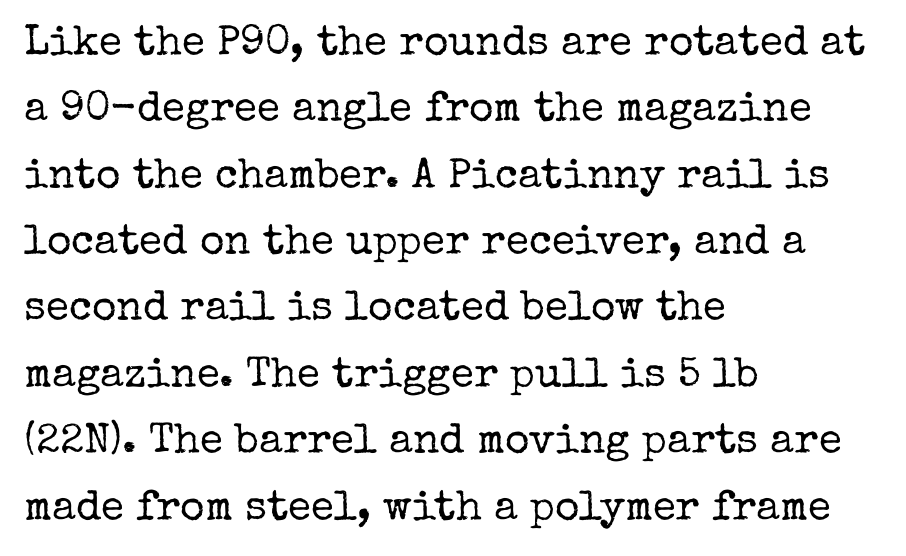
{"serif": "yes", "italic": "no", "bold": "no", "weight": "regular", "width": "normal", "stroke_contrast": "low", "x_height": "medium", "monospaced": "no", "underline": "no", "align": "left", "line_spacing": "normal", "line_spacing_ratio": 1.58, "letter_spacing": "normal", "letter_spacing_em": 0.0, "glyph_px": 42}
